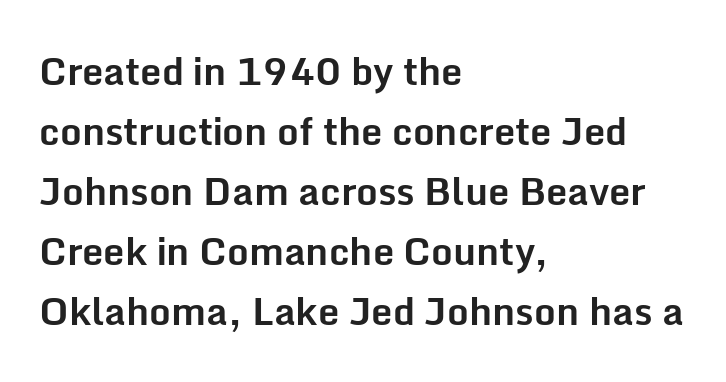
Regular leading. Students, note that the glyphs here touch the page at normal intervals. Each glyph is drawn with heavy, bold strokes. Think of a printed novel: that variable character pitch is what you see here.
